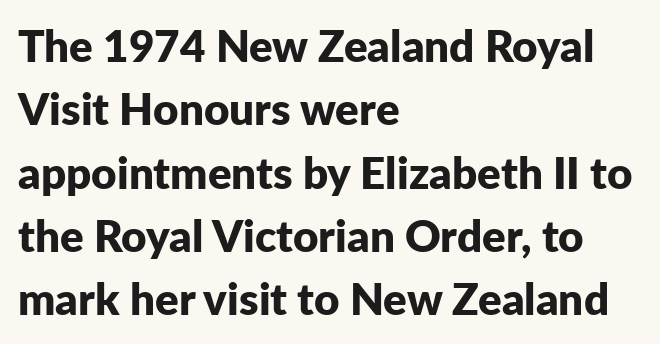
{"serif": "no", "italic": "no", "bold": "yes", "weight": "bold", "width": "normal", "stroke_contrast": "low", "x_height": "medium", "monospaced": "no", "underline": "no", "align": "left", "line_spacing": "normal", "line_spacing_ratio": 1.44, "letter_spacing": "normal", "letter_spacing_em": 0.0, "glyph_px": 44}
